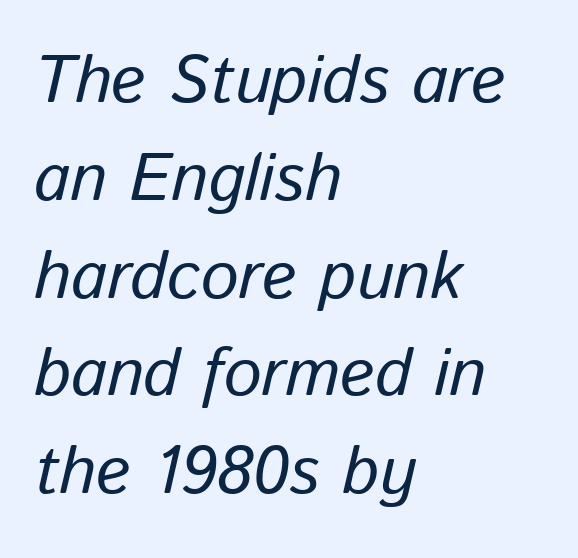
The image shows 67 px text type, italic (leaning right); set left-aligned, normal line spacing (1.46x), normal letter spacing, not underlined; low stroke contrast and a medium x-height.
